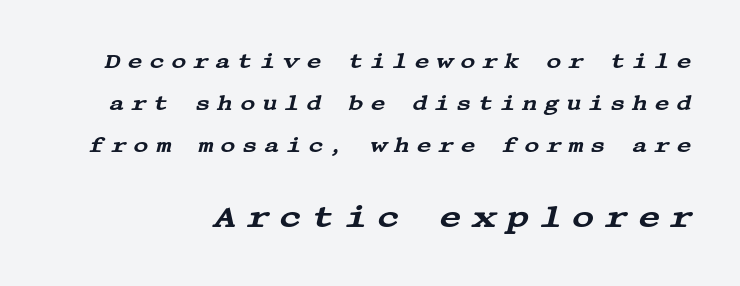
Tracking here is generous; glyphs stand well apart from one another. This block would shrink considerably if given ordinary leading; it's expanded now. Style check: oblique. Lines of text with bare space underneath. Block two is the big one; block one sits smaller above it.
